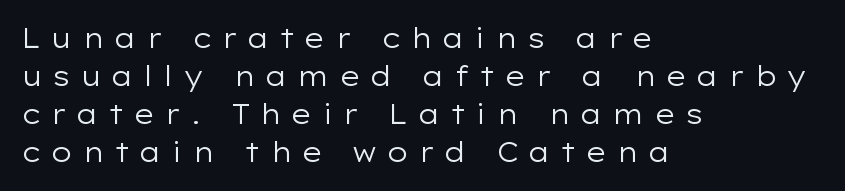
The type sits square on the baseline with zero lean. Reading down the column, the eye jumps a familiar distance to each next line. The gaps between neighbouring characters are conspicuously large. Anything drawn beneath the words? Only blank space. This rendering uses left alignment, leaving the right contour irregular. On a weight scale, this lands at 450 or below.
